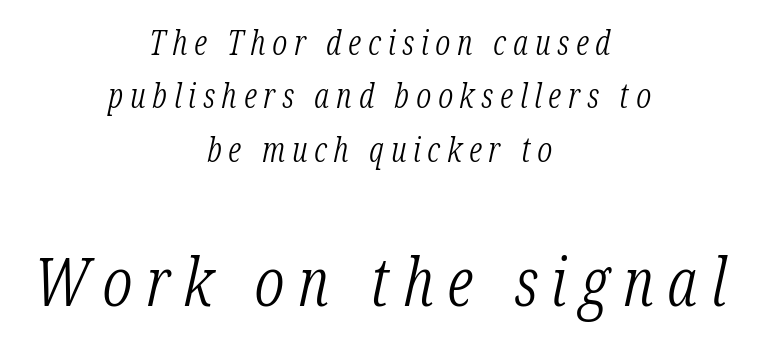
{"serif": "yes", "italic": "yes", "lean": "right", "slant_degrees": 12, "bold": "no", "weight": "light", "width": "condensed", "stroke_contrast": "low", "x_height": "medium", "monospaced": "no", "underline": "no", "align": "center", "line_spacing": "normal", "line_spacing_ratio": 1.57, "letter_spacing": "wide", "letter_spacing_em": 0.2, "larger_block": "second", "size_ratio": 2.0, "glyph_px": 68}
